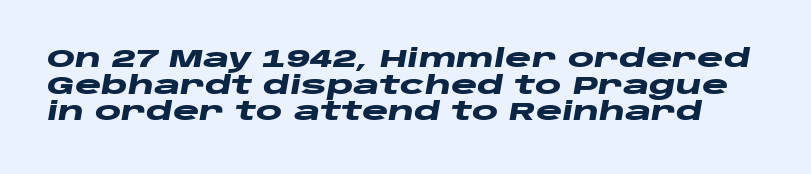
{"italic": "yes", "lean": "right", "slant_degrees": 10, "bold": "yes", "underline": "no", "line_spacing": "tight", "line_spacing_ratio": 1.07, "letter_spacing": "normal", "letter_spacing_em": 0.0, "glyph_px": 25}
